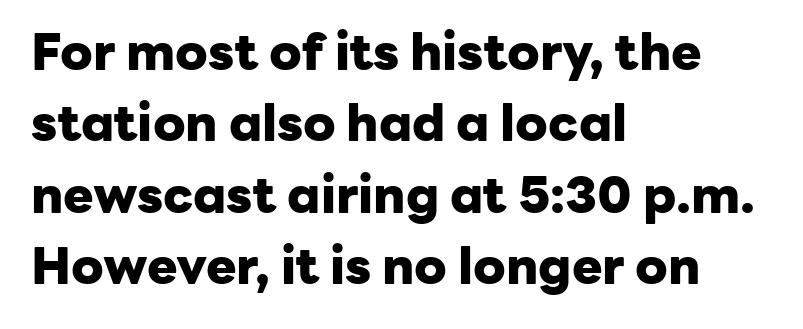
{"serif": "no", "italic": "no", "bold": "yes", "weight": "heavy", "width": "normal", "stroke_contrast": "low", "x_height": "medium", "monospaced": "no", "underline": "no", "align": "left", "line_spacing": "normal", "line_spacing_ratio": 1.4, "letter_spacing": "normal", "letter_spacing_em": 0.0, "glyph_px": 51}
